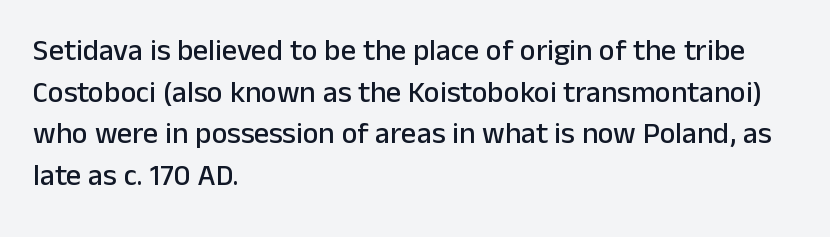
The letters advance in unequal steps, a hallmark of proportional type. This rendering features lettering with no underline. Honestly, the row spacing looks completely unremarkable. This sample is left-justified, so line endings fall wherever the words run out.
